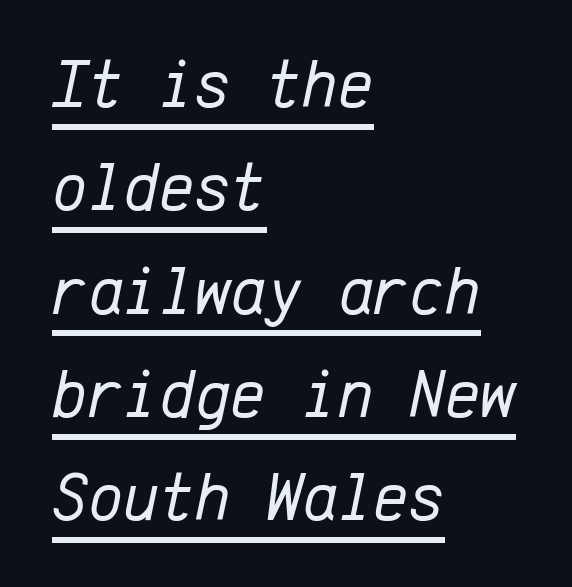
The image shows 68 px regular-weight type, italic (leaning right), monospaced; set left-aligned, normal line spacing (1.52x), normal letter spacing, underlined; low stroke contrast and a medium x-height.
